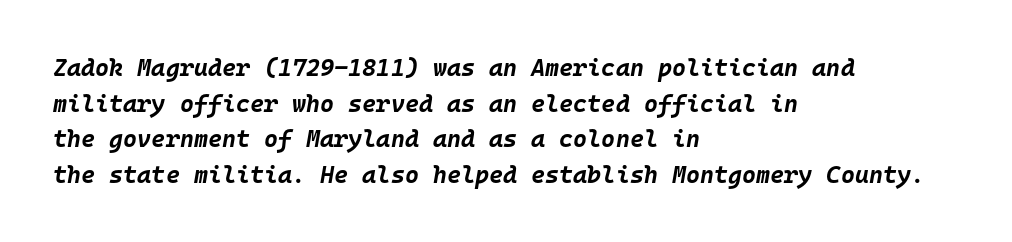
Q: Is the text bold? A: Yes.
Q: Is the text italic (slanted)? A: Yes, it leans right by about 10 degrees.
Q: Is the text underlined? A: No.
Q: How is the paragraph aligned? A: Left-aligned.
Q: Is the spacing between letters normal or unusually wide? A: Normal.
Q: Is the spacing between lines tight, normal or loose? A: Normal.
